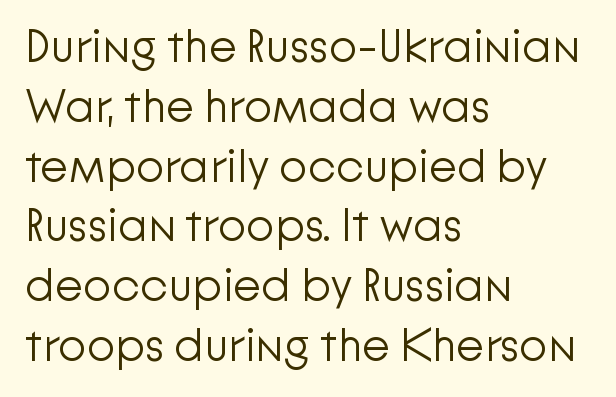
This rendering features lettering with no underline. The block of text has a typical density, with ordinary space between rows. You could call the tracking neutral — neither tight nor loose. The typesetter chose a ragged-right arrangement here. This reads as an unemphasized weight, regular at the heaviest.
